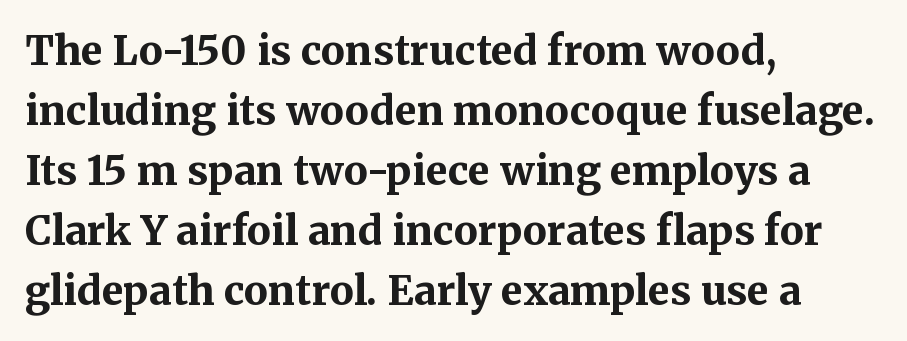
The image shows 40 px bold serif type, upright; set left-aligned, normal line spacing (1.5x), normal letter spacing, not underlined; medium stroke contrast and a medium x-height.
